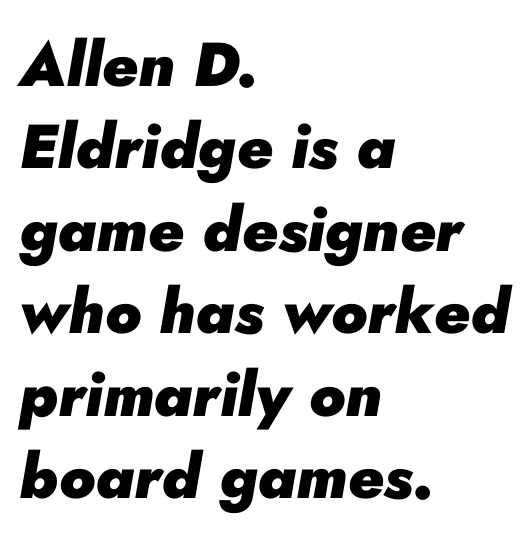
The image shows 62 px heavy type, italic (leaning right); set left-aligned, normal line spacing (1.33x), normal letter spacing, not underlined; low stroke contrast and a small x-height.
